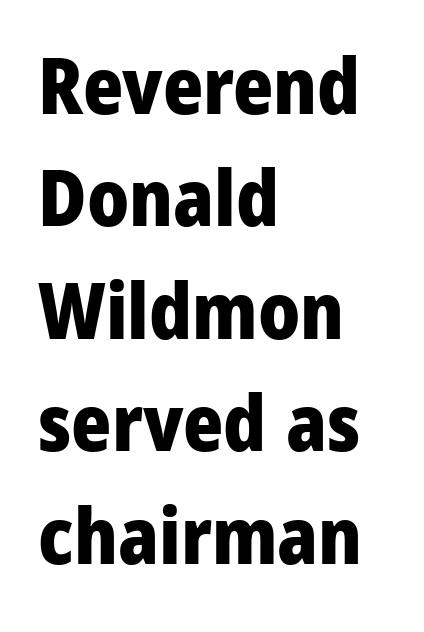
Q: Is the text bold? A: Yes.
Q: Is the text italic (slanted)? A: No, it is upright.
Q: Is the typeface a serif or a sans-serif typeface? A: Sans-serif.
Q: Is the text underlined? A: No.
Q: How is the paragraph aligned? A: Left-aligned.
Q: Is the spacing between letters normal or unusually wide? A: Normal.
Q: Is the spacing between lines tight, normal or loose? A: Normal.
Q: Width (condensed, normal, or wide)? A: Condensed.
Q: Stroke contrast? A: Low.
Q: x-height? A: Large.
Q: Monospaced? A: No.
